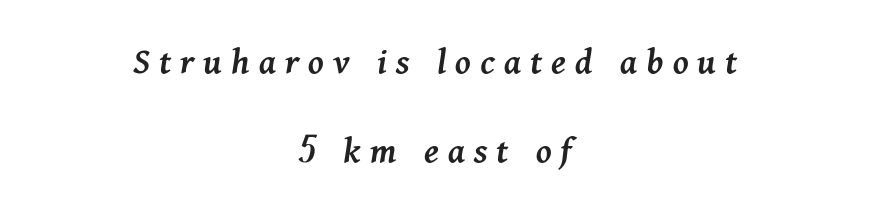
Do the characters align in a grid? No, the font is proportional. This is oblique type, the kind used for emphasis or titles. Here the glyphs are tracked loosely, breaking word shapes into spaced letters. The typesetting leans somewhat heavy: a semibold. Centered paragraph, ragged on both sides. The lines are spread far apart with generous leading.
